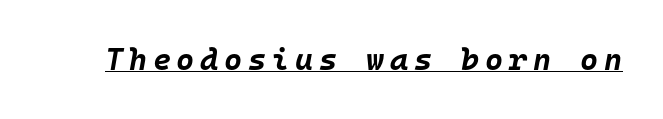
The image shows 31 px bold type, italic (leaning right), monospaced; set underlined; low stroke contrast and a large x-height.
